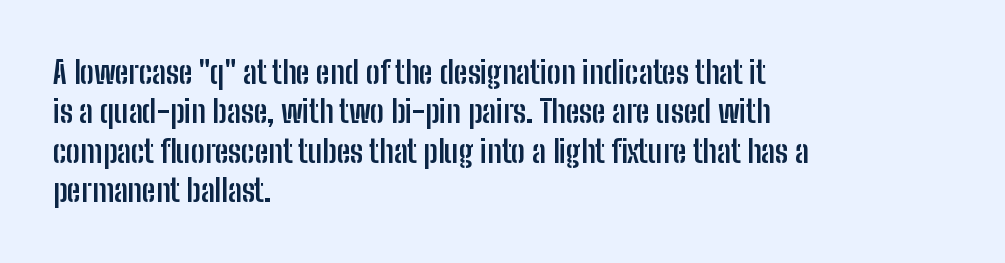
This rendering leaves character spacing at its baseline value. Does the weight exceed regular? Yes, all the way to bold. Beneath every word, the page is bare. The typography opts for an upright posture over an oblique one. Layout note: lines flush left. Reading down the column, the eye jumps a familiar distance to each next line.
